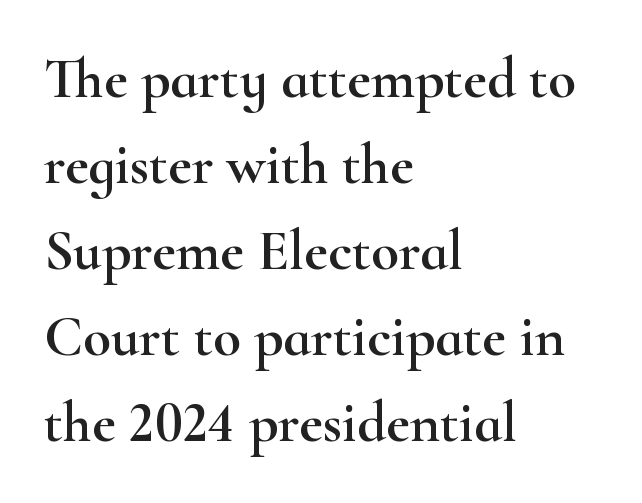
Proportional: the letters do not fall into vertical columns. The vertical gap from one line to the next is medium. Tracking here is standard; glyphs follow each other at the usual distance. I'd call this a serif setting — the letters wear small feet.
